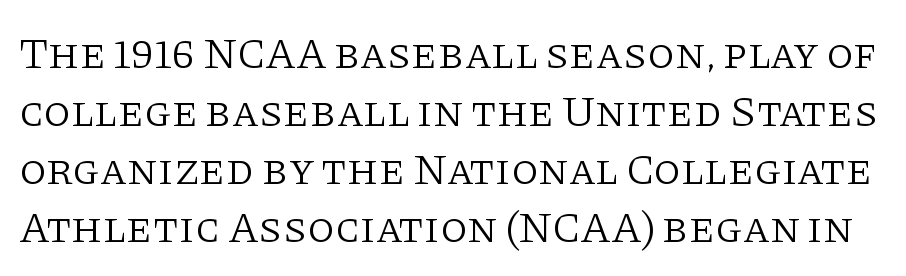
The image shows 44 px light serif type, upright; set normal line spacing (1.32x), normal letter spacing, not underlined; low stroke contrast and a large x-height.
